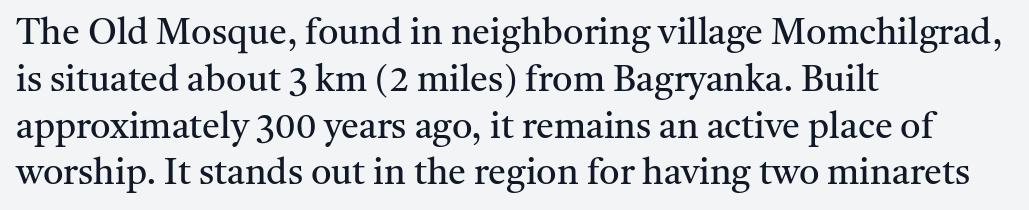
Proportional: the letters do not fall into vertical columns. A typesetter would label this face a serif. The lines in this sample share a left origin and differ only in where they stop. Vertical strokes here are truly vertical. Default kerning and tracking; the words read as compact shapes. Stroke mass is kept to a normal reading level or below.
